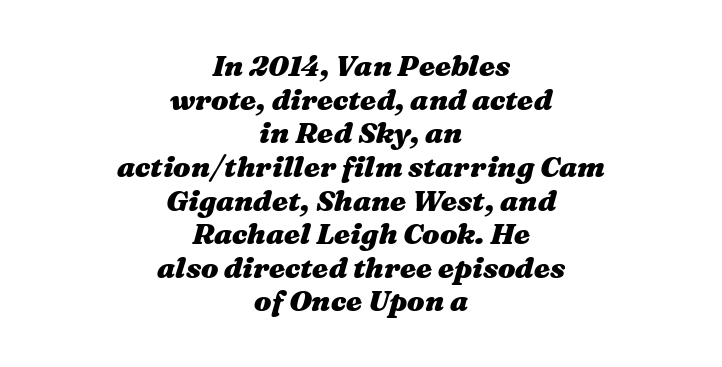
The letters advance in unequal steps, a hallmark of proportional type. You can tell it's italic because the verticals aren't actually vertical. This rendering leaves character spacing at its baseline value. The face used here has the dense, thick strokes of a bold.
